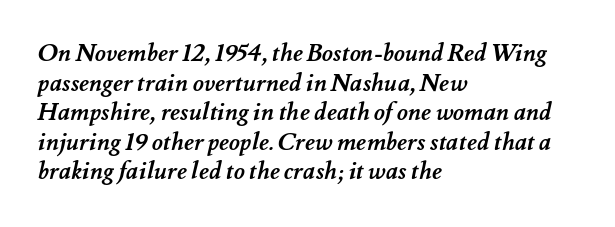
A classic flush-left, rag-right setting is used for this passage. You could call the tracking neutral — neither tight nor loose. The space directly below the letters is spotless. Weight check: bold — yes, fully.
